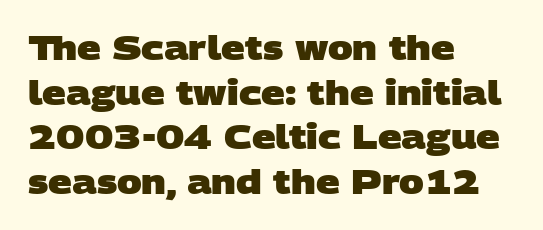
Q: Is the text bold? A: Yes.
Q: Is the typeface a serif or a sans-serif typeface? A: Sans-serif.
Q: Is the text underlined? A: No.
Q: How is the paragraph aligned? A: Left-aligned.
Q: Is the spacing between letters normal or unusually wide? A: Normal.
Q: Is the spacing between lines tight, normal or loose? A: Normal.
Q: Width (condensed, normal, or wide)? A: Wide.
Q: Stroke contrast? A: Low.
Q: x-height? A: Large.
Q: Monospaced? A: No.
